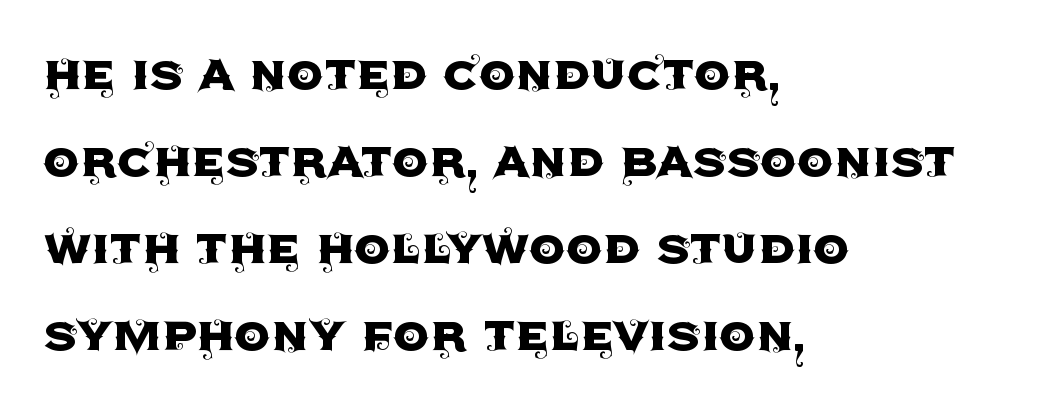
{"serif": "no", "italic": "no", "width": "normal", "x_height": "large", "monospaced": "no", "underline": "no", "align": "left", "line_spacing": "normal", "line_spacing_ratio": 1.5, "letter_spacing": "normal", "letter_spacing_em": 0.0, "glyph_px": 58}
